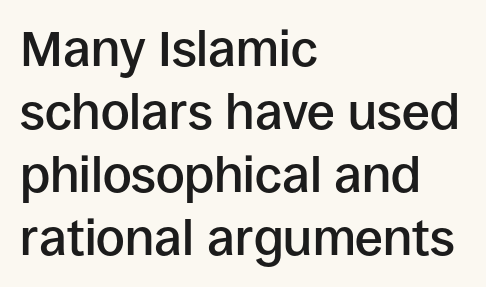
Is this a sans? Yes — the strokes have no serifs. Is the letter spacing exaggerated? No — it looks like the ordinary default. In CSS terms this would be text-align: left. You could not count columns in this text — the font is proportionally spaced. No word sits above an underline.
